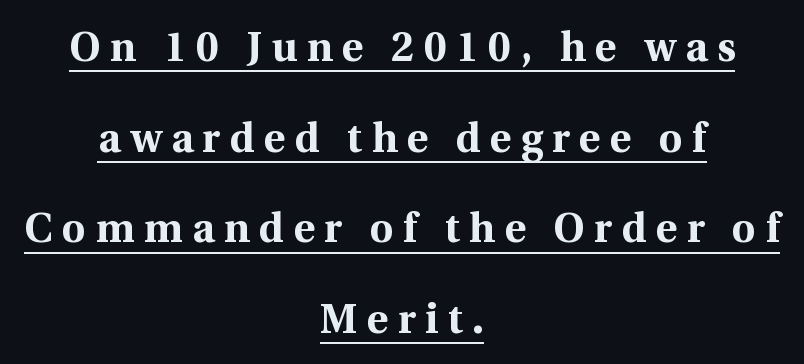
Q: Is the text bold? A: Yes.
Q: Is the text italic (slanted)? A: No, it is upright.
Q: Is the typeface a serif or a sans-serif typeface? A: Serif.
Q: Is the text underlined? A: Yes.
Q: How is the paragraph aligned? A: Centered.
Q: Is the spacing between letters normal or unusually wide? A: Unusually wide.
Q: Is the spacing between lines tight, normal or loose? A: Loose.
Q: Width (condensed, normal, or wide)? A: Normal.
Q: x-height? A: Medium.
Q: Monospaced? A: No.
